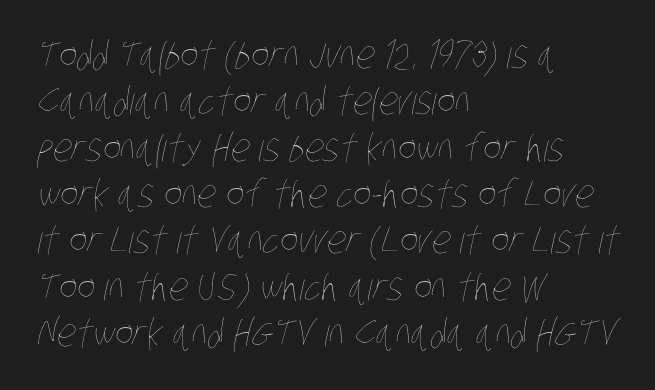
{"bold": "no", "weight": "thin", "width": "condensed", "stroke_contrast": "low", "x_height": "large", "monospaced": "no", "underline": "no", "align": "left", "line_spacing_ratio": 1.22, "letter_spacing": "normal", "letter_spacing_em": 0.0, "glyph_px": 38}
